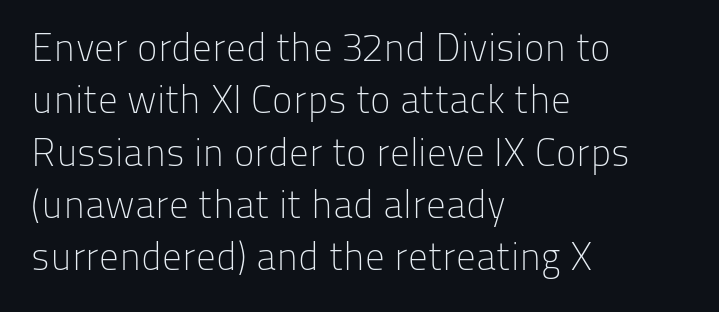
{"serif": "no", "italic": "no", "bold": "no", "weight": "light", "width": "normal", "stroke_contrast": "low", "x_height": "medium", "monospaced": "no", "underline": "no", "align": "left", "line_spacing": "normal", "line_spacing_ratio": 1.34, "letter_spacing": "normal", "letter_spacing_em": 0.0, "glyph_px": 39}
